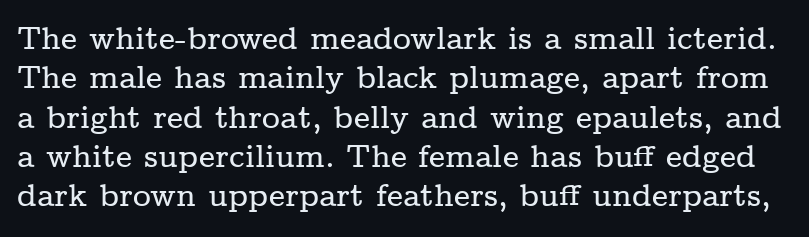
The image shows 31 px wide serif type, upright; set normal line spacing (1.27x), normal letter spacing, not underlined; low stroke contrast and a medium x-height.
